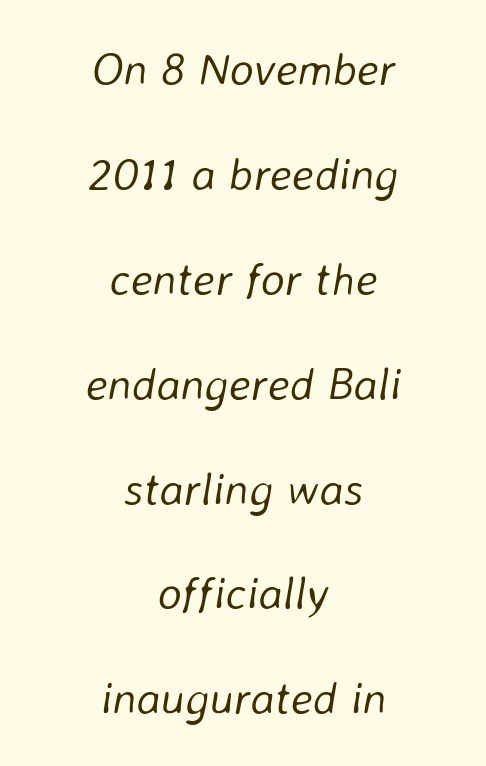
The face used here is proportionally spaced, like ordinary book or web type. Unbolded letterforms with no extra heft. The block of text is sparse from top to bottom, with ample space between rows. The letters sit at their default tracking, neither squeezed nor spread.
